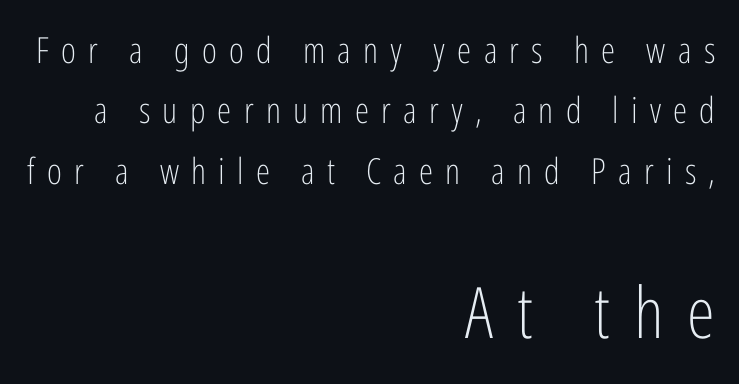
The image shows 71 px light, condensed sans-serif type, upright; set right-aligned, normal line spacing (1.68x), unusually wide letter spacing (+0.34 em), not underlined; the second (bottom) block is 1.97x larger; low stroke contrast and a medium x-height.
